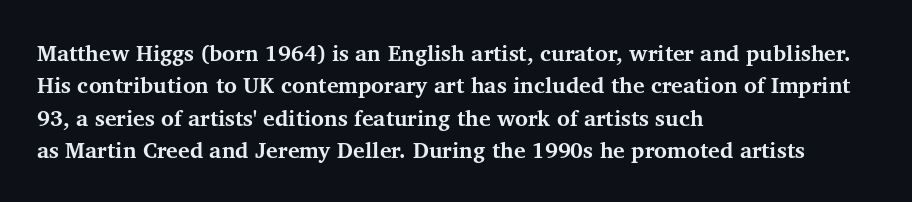
{"italic": "no", "bold": "yes", "underline": "no", "align": "left", "line_spacing": "normal", "line_spacing_ratio": 1.47, "letter_spacing": "normal", "letter_spacing_em": 0.0, "glyph_px": 22}
